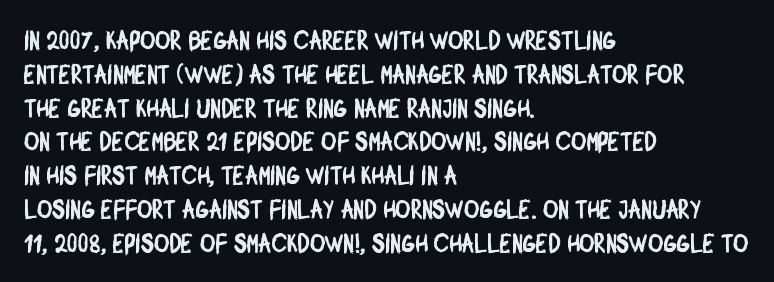
{"underline": "no", "align": "left", "line_spacing": "normal", "line_spacing_ratio": 1.3, "letter_spacing": "normal", "letter_spacing_em": 0.0, "glyph_px": 26}
